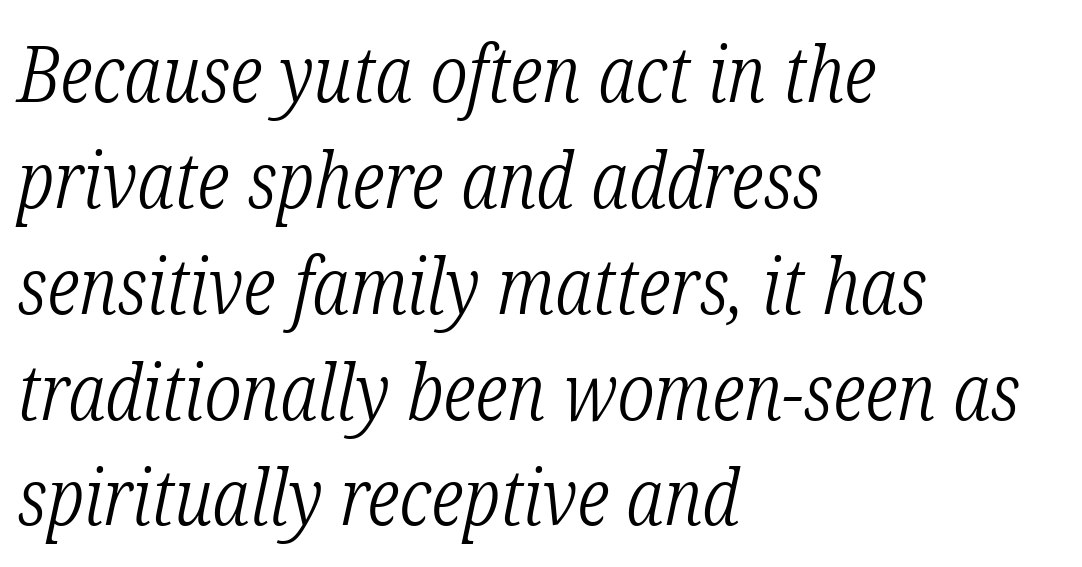
{"serif": "yes", "italic": "yes", "lean": "right", "slant_degrees": 12, "bold": "no", "weight": "light", "width": "condensed", "stroke_contrast": "low", "x_height": "medium", "monospaced": "no", "underline": "no", "align": "left", "line_spacing": "normal", "line_spacing_ratio": 1.34, "letter_spacing": "normal", "letter_spacing_em": 0.0, "glyph_px": 79}
